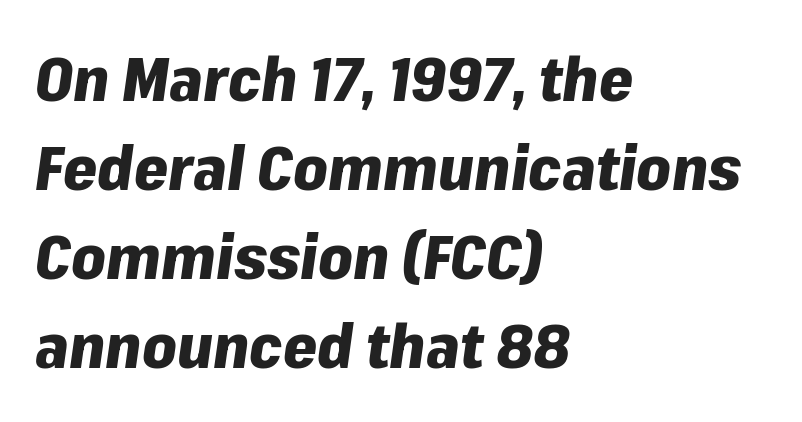
Q: Is the text bold? A: Yes.
Q: Is the text italic (slanted)? A: Yes, it leans right by about 8 degrees.
Q: Is the text underlined? A: No.
Q: How is the paragraph aligned? A: Left-aligned.
Q: Is the spacing between letters normal or unusually wide? A: Normal.
Q: Is the spacing between lines tight, normal or loose? A: Normal.
Q: Width (condensed, normal, or wide)? A: Normal.
Q: Stroke contrast? A: Low.
Q: x-height? A: Medium.
Q: Monospaced? A: No.
